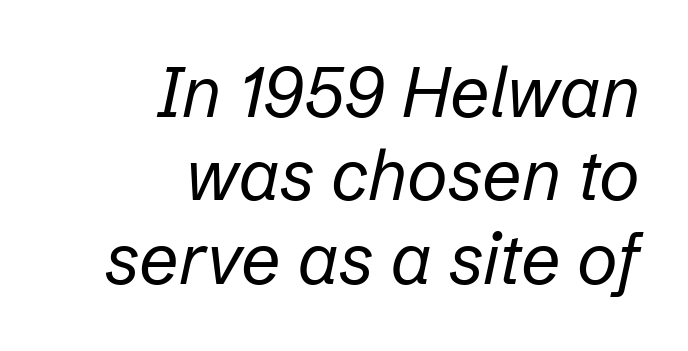
The image shows 70 px regular-weight type, italic (leaning right); set right-aligned, line spacing 1.19x, normal letter spacing, not underlined; low stroke contrast and a medium x-height.
